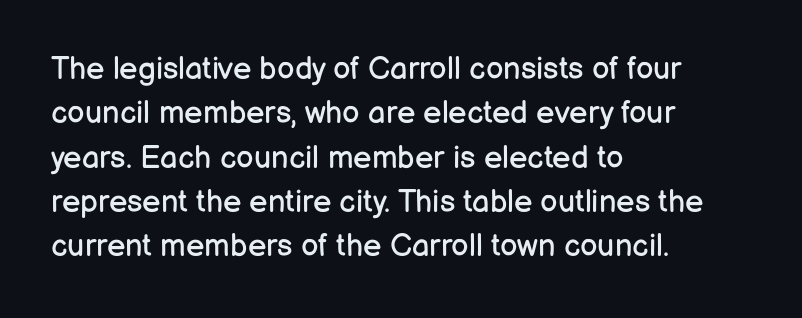
The image shows 31 px regular-weight sans-serif type, upright; set left-aligned, normal line spacing (1.43x), normal letter spacing, not underlined; low stroke contrast and a medium x-height.
